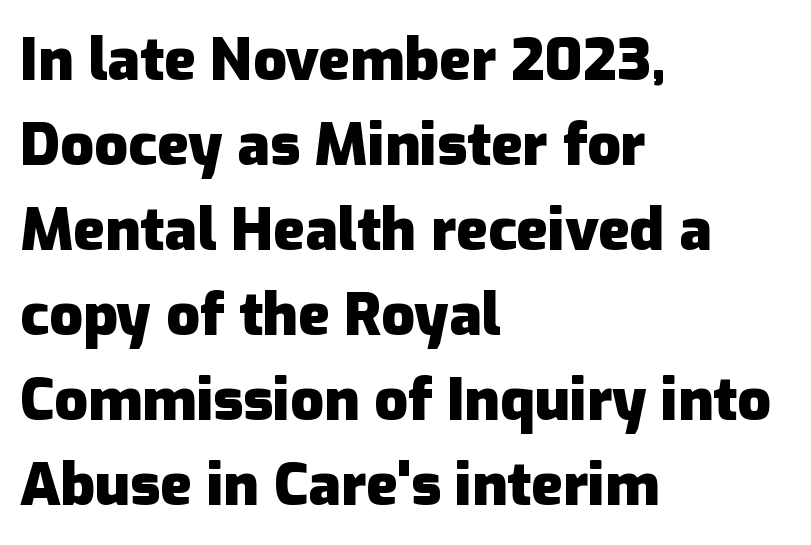
The image shows 59 px heavy sans-serif type, upright; set left-aligned, normal line spacing (1.44x), normal letter spacing, not underlined; low stroke contrast and a medium x-height.
